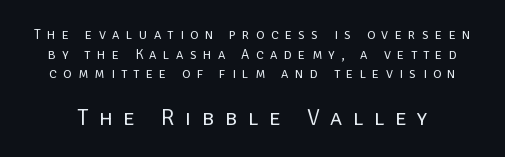
The image shows 23 px text type, upright; set normal line spacing (1.41x), unusually wide letter spacing (+0.46 em), not underlined; the second (bottom) block is 1.64x larger.
